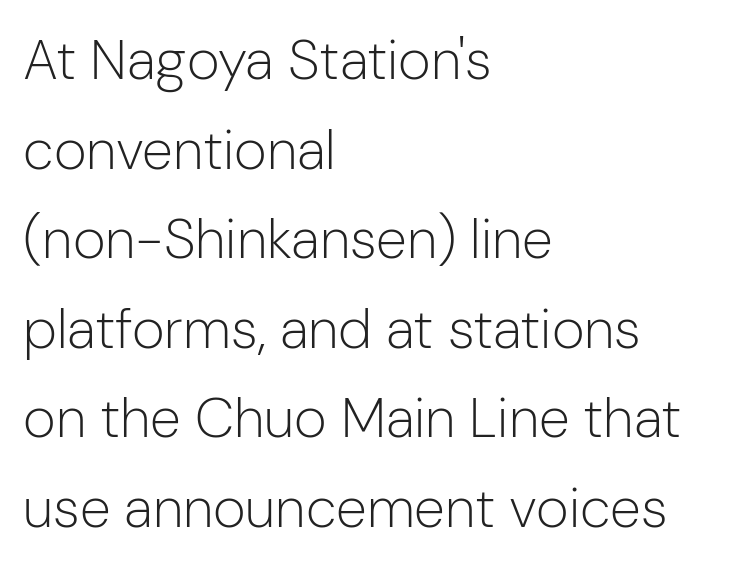
Q: Is the text bold? A: No.
Q: Is the text italic (slanted)? A: No, it is upright.
Q: Is the typeface a serif or a sans-serif typeface? A: Sans-serif.
Q: Is the text underlined? A: No.
Q: How is the paragraph aligned? A: Left-aligned.
Q: Is the spacing between letters normal or unusually wide? A: Normal.
Q: Is the spacing between lines tight, normal or loose? A: Normal.
Q: Width (condensed, normal, or wide)? A: Normal.
Q: Stroke contrast? A: Low.
Q: x-height? A: Medium.
Q: Monospaced? A: No.
